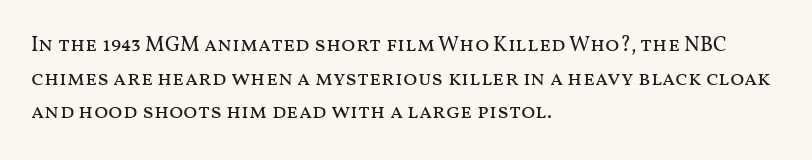
The font's upright variant was chosen for this text. Does the leading feel generous? No, just average. Letters rest on an invisible, unmarked baseline. Heft: none added — not bold. Typeset ragged right — the left edge is the straight one.
